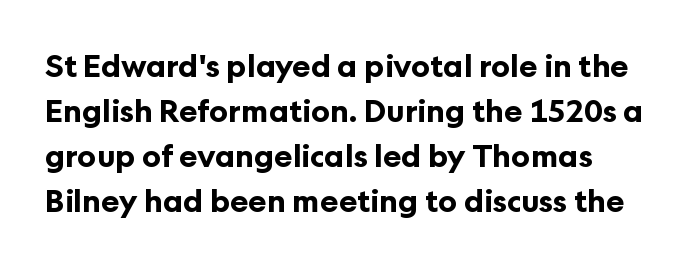
The image shows 31 px bold sans-serif type, upright; set normal line spacing (1.45x), normal letter spacing, not underlined; low stroke contrast and a medium x-height.
